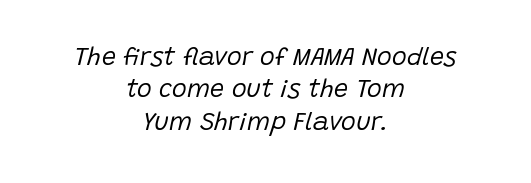
The image shows 25 px text type, italic (leaning right); set centered, normal line spacing (1.3x), normal letter spacing, not underlined.
